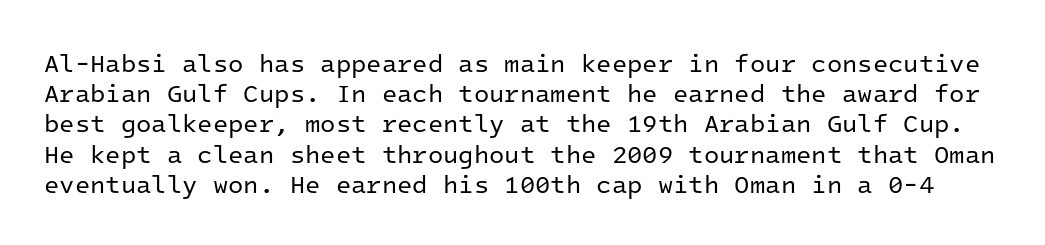
The image shows 25 px text type, upright; set line spacing 1.21x, normal letter spacing, not underlined.
